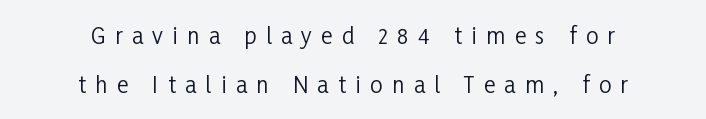
Tracking value appears strongly positive — letters spread wide. Check under the words: just untouched page. Every row of glyphs is offset so its center matches the block's center. Is this a heavy cut? Hardly; it is regular or lighter.
